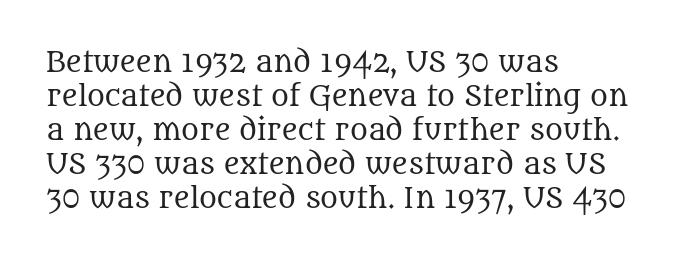
The image shows 27 px text type, upright; set left-aligned, normal line spacing (1.26x), normal letter spacing, not underlined.
